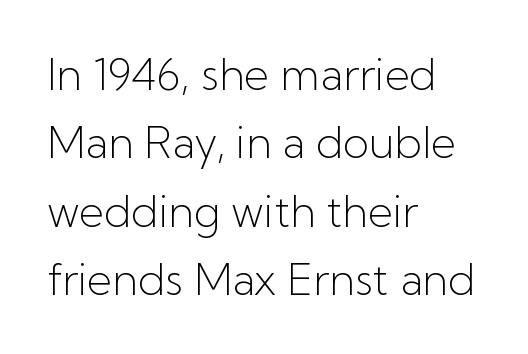
The image shows 43 px light sans-serif type, upright; set left-aligned, normal line spacing (1.59x), normal letter spacing, not underlined; low stroke contrast and a medium x-height.
